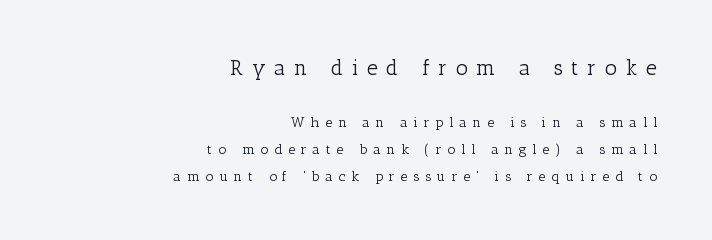
Q: Is the text bold? A: No.
Q: Is the text italic (slanted)? A: No, it is upright.
Q: Is the text underlined? A: No.
Q: How is the paragraph aligned? A: Right-aligned.
Q: Is the spacing between letters normal or unusually wide? A: Unusually wide.
Q: Is the spacing between lines tight, normal or loose? A: Loose.
Q: Which block of text is set in a larger size, the first (top) or the second (bottom)? A: The first (top) one.
